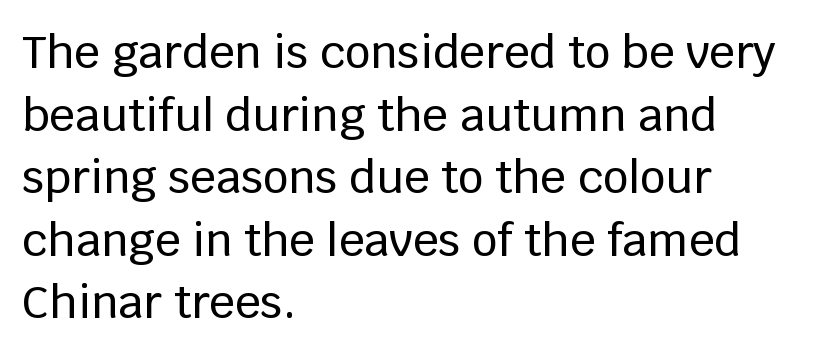
{"serif": "no", "italic": "no", "width": "normal", "stroke_contrast": "low", "x_height": "large", "monospaced": "no", "underline": "no", "align": "left", "line_spacing": "normal", "line_spacing_ratio": 1.39, "letter_spacing": "normal", "letter_spacing_em": 0.0, "glyph_px": 45}
